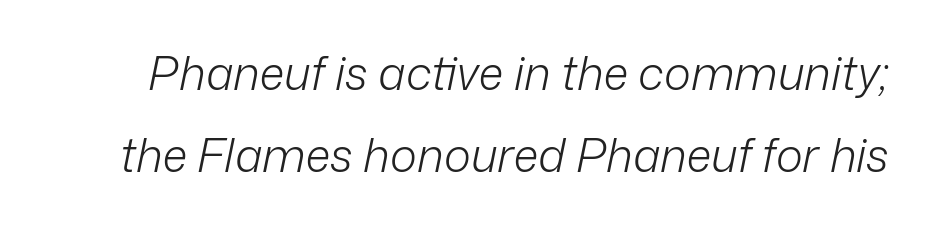
Q: Is the text bold? A: No.
Q: Is the text italic (slanted)? A: Yes, it leans right by about 12 degrees.
Q: Is the text underlined? A: No.
Q: Is the spacing between letters normal or unusually wide? A: Normal.
Q: Width (condensed, normal, or wide)? A: Normal.
Q: Stroke contrast? A: Low.
Q: x-height? A: Medium.
Q: Monospaced? A: No.
